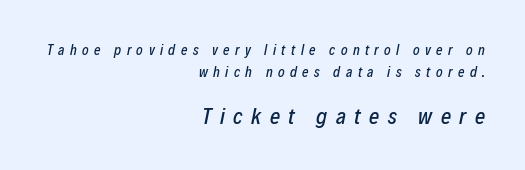
{"italic": "yes", "lean": "right", "slant_degrees": 12, "underline": "no", "align": "right", "line_spacing": "normal", "line_spacing_ratio": 1.56, "letter_spacing": "wide", "letter_spacing_em": 0.39, "larger_block": "second", "size_ratio": 1.57, "glyph_px": 22}
